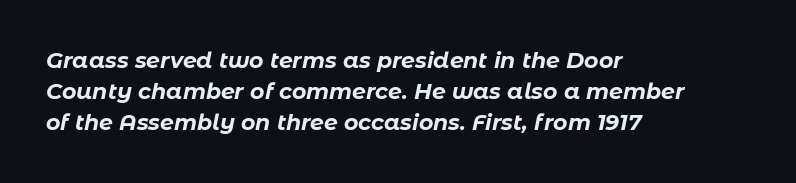
{"italic": "yes", "lean": "right", "slant_degrees": 11, "bold": "yes", "underline": "no", "align": "left", "line_spacing": "normal", "line_spacing_ratio": 1.42, "letter_spacing": "normal", "letter_spacing_em": 0.0, "glyph_px": 22}
